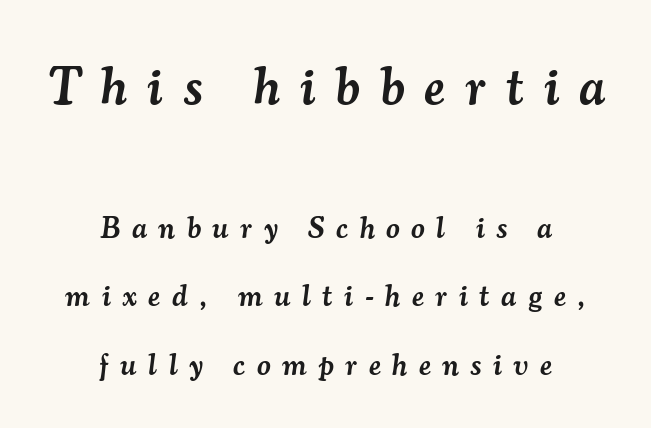
The image shows 52 px semibold serif type, italic (leaning right); set centered, loose line spacing (2.29x), unusually wide letter spacing (+0.39 em), not underlined; the first (top) block is 1.73x larger; medium stroke contrast and a small x-height.
